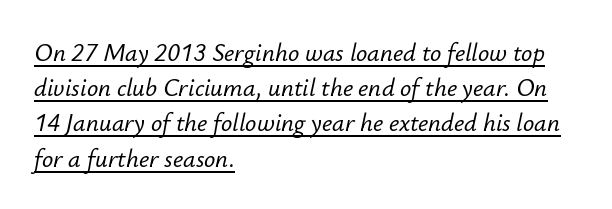
Like a heading marked for emphasis, these lines bear an underscore. These lines keep a tight, regular rhythm from letter to letter. All the whitespace from short lines collects on the right. This block has exactly the height ordinary leading produces. Would a proofreader flag this as italicized? Yes.
